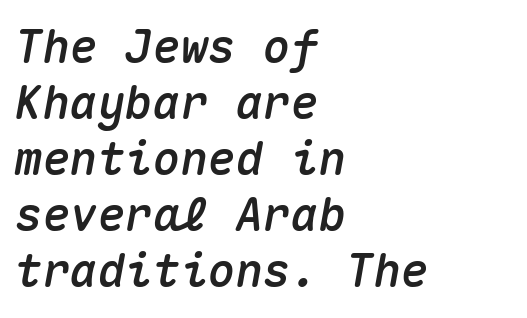
{"italic": "yes", "lean": "right", "slant_degrees": 10, "width": "normal", "stroke_contrast": "medium", "x_height": "medium", "monospaced": "yes", "underline": "no", "align": "left", "line_spacing_ratio": 1.22, "letter_spacing": "normal", "letter_spacing_em": 0.0, "glyph_px": 46}
